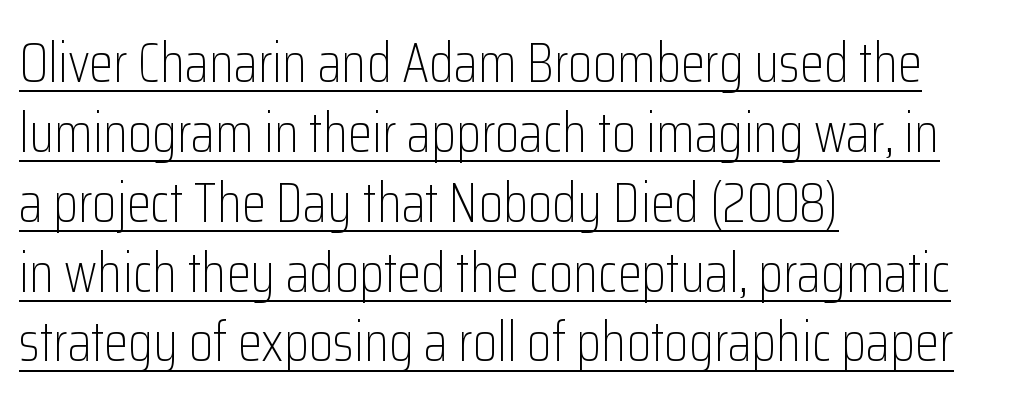
Posture: vertical. Letters have the restrained weight of plain body copy at most. This sample keeps an unexceptional amount of space between lines. Honestly, the underline is the first thing you notice here.
